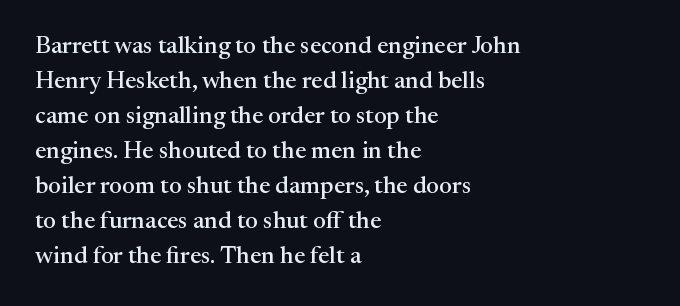
The image shows 24 px text type, upright; set left-aligned, normal line spacing (1.46x), normal letter spacing, not underlined.
